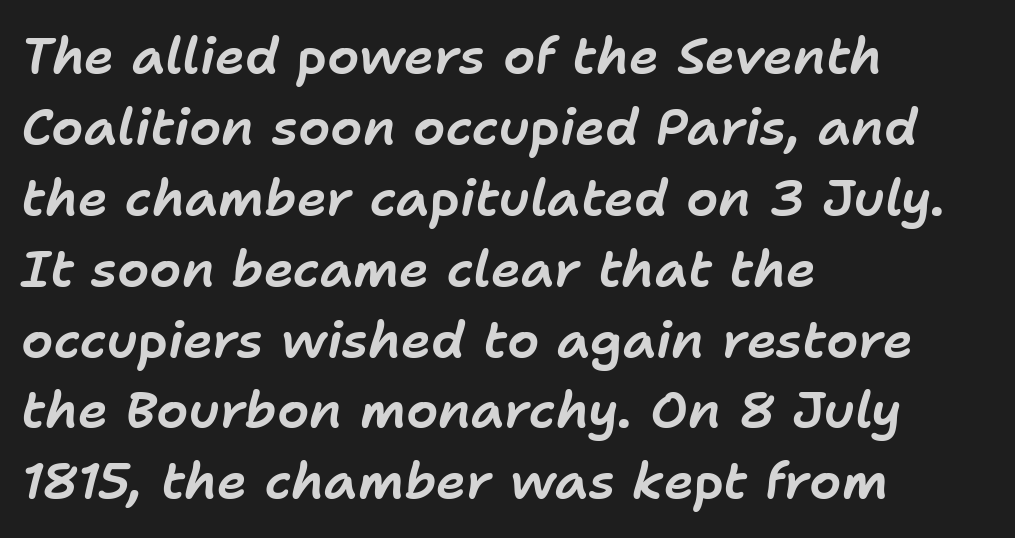
Q: Is the text italic (slanted)? A: Yes, it leans right by about 11 degrees.
Q: Is the text underlined? A: No.
Q: How is the paragraph aligned? A: Left-aligned.
Q: Is the spacing between letters normal or unusually wide? A: Normal.
Q: Is the spacing between lines tight, normal or loose? A: Normal.
Q: Width (condensed, normal, or wide)? A: Normal.
Q: Stroke contrast? A: Low.
Q: x-height? A: Medium.
Q: Monospaced? A: No.
